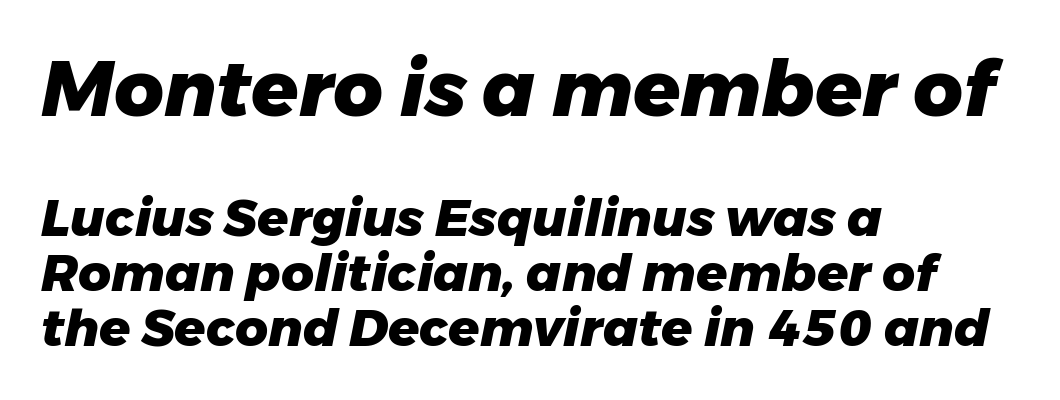
Q: Is the text bold? A: Yes.
Q: Is the text italic (slanted)? A: Yes, it leans right by about 11 degrees.
Q: Is the text underlined? A: No.
Q: How is the paragraph aligned? A: Left-aligned.
Q: Is the spacing between letters normal or unusually wide? A: Normal.
Q: Is the spacing between lines tight, normal or loose? A: Tight.
Q: Which block of text is set in a larger size, the first (top) or the second (bottom)? A: The first (top) one.
Q: Width (condensed, normal, or wide)? A: Normal.
Q: Stroke contrast? A: Low.
Q: x-height? A: Medium.
Q: Monospaced? A: No.
